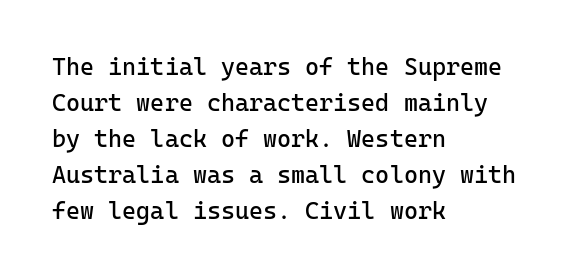
{"italic": "no", "bold": "no", "underline": "no", "align": "left", "line_spacing": "normal", "line_spacing_ratio": 1.5, "letter_spacing": "normal", "letter_spacing_em": 0.0, "glyph_px": 24}
